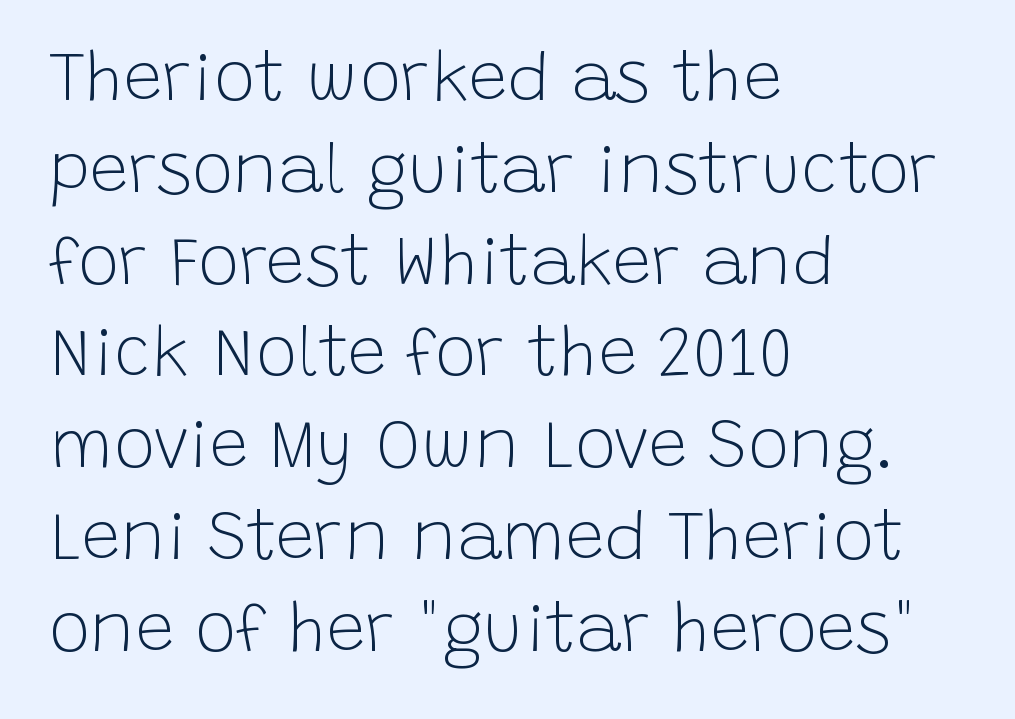
The image shows 69 px light sans-serif type, upright; set left-aligned, normal line spacing (1.33x), normal letter spacing, not underlined; low stroke contrast and a large x-height.
